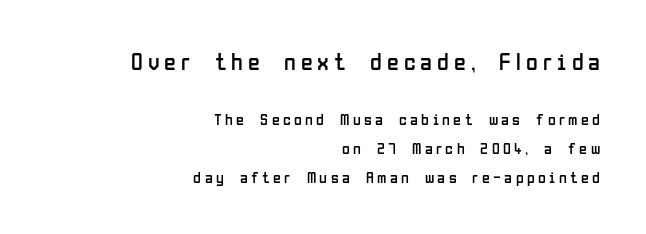
{"italic": "no", "bold": "no", "underline": "no", "align": "right", "line_spacing_ratio": 1.82, "letter_spacing": "wide", "letter_spacing_em": 0.21, "larger_block": "first", "size_ratio": 1.5, "glyph_px": 24}
